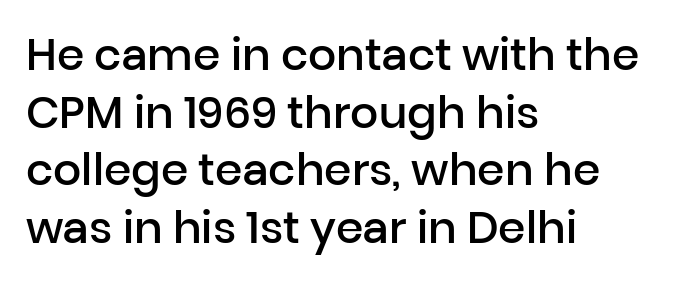
Q: Is the text bold? A: Semi-bold.
Q: Is the text italic (slanted)? A: No, it is upright.
Q: Is the typeface a serif or a sans-serif typeface? A: Sans-serif.
Q: Is the text underlined? A: No.
Q: How is the paragraph aligned? A: Left-aligned.
Q: Is the spacing between letters normal or unusually wide? A: Normal.
Q: Is the spacing between lines tight, normal or loose? A: Normal.
Q: Width (condensed, normal, or wide)? A: Normal.
Q: Stroke contrast? A: Low.
Q: x-height? A: Medium.
Q: Monospaced? A: No.
